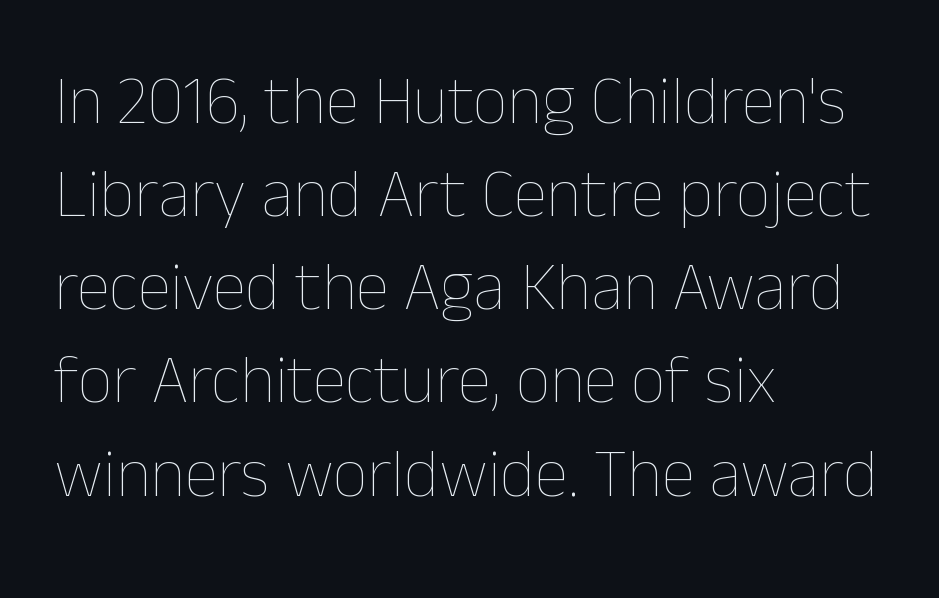
Q: Is the text bold? A: No.
Q: Is the text italic (slanted)? A: No, it is upright.
Q: Is the text underlined? A: No.
Q: How is the paragraph aligned? A: Left-aligned.
Q: Is the spacing between letters normal or unusually wide? A: Normal.
Q: Is the spacing between lines tight, normal or loose? A: Normal.
Q: Width (condensed, normal, or wide)? A: Normal.
Q: Stroke contrast? A: Low.
Q: x-height? A: Medium.
Q: Monospaced? A: No.
